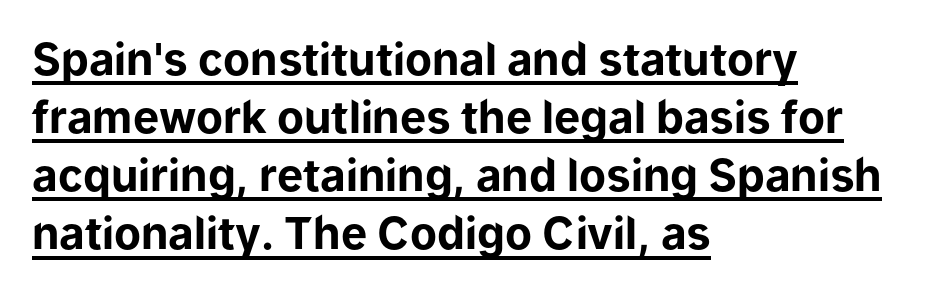
As a designer I'd log this as weight 700, bold. Standard letterfit; no display-style spreading of the glyphs. Regular leading. Every word sits above its own underline. Posture: upright roman.
